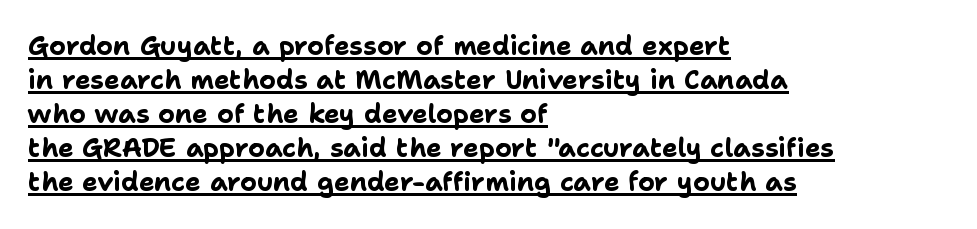
The image shows 26 px bold type, upright; set left-aligned, normal line spacing (1.31x), normal letter spacing, underlined.
